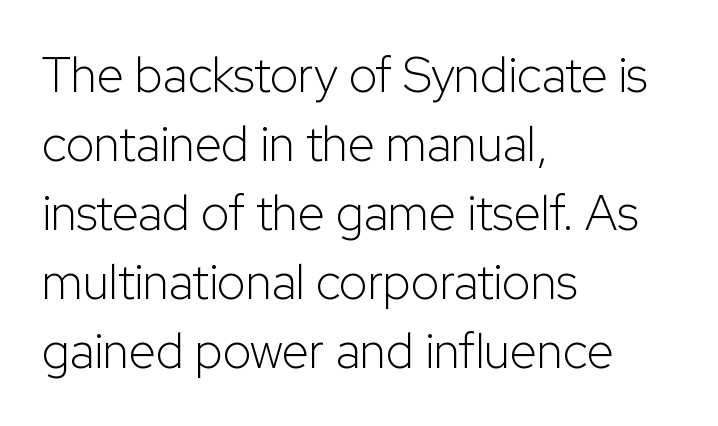
Q: Is the text bold? A: No.
Q: Is the text italic (slanted)? A: No, it is upright.
Q: Is the typeface a serif or a sans-serif typeface? A: Sans-serif.
Q: Is the text underlined? A: No.
Q: How is the paragraph aligned? A: Left-aligned.
Q: Is the spacing between letters normal or unusually wide? A: Normal.
Q: Is the spacing between lines tight, normal or loose? A: Normal.
Q: Width (condensed, normal, or wide)? A: Normal.
Q: Stroke contrast? A: Low.
Q: x-height? A: Medium.
Q: Monospaced? A: No.
